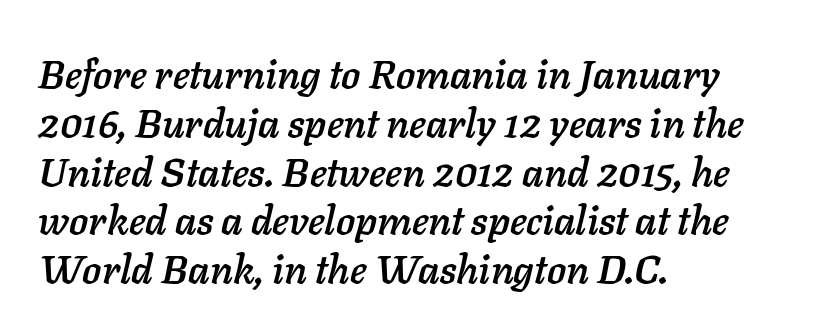
Q: Is the text italic (slanted)? A: Yes, it leans right by about 11 degrees.
Q: Is the text underlined? A: No.
Q: How is the paragraph aligned? A: Left-aligned.
Q: Is the spacing between letters normal or unusually wide? A: Normal.
Q: Width (condensed, normal, or wide)? A: Normal.
Q: Stroke contrast? A: Low.
Q: x-height? A: Medium.
Q: Monospaced? A: No.
